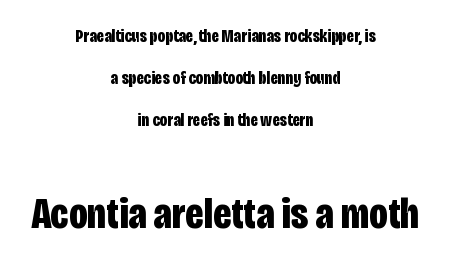
Q: Is the text bold? A: Yes.
Q: Is the text italic (slanted)? A: No, it is upright.
Q: Is the typeface a serif or a sans-serif typeface? A: Sans-serif.
Q: Is the text underlined? A: No.
Q: How is the paragraph aligned? A: Centered.
Q: Is the spacing between letters normal or unusually wide? A: Normal.
Q: Is the spacing between lines tight, normal or loose? A: Loose.
Q: Which block of text is set in a larger size, the first (top) or the second (bottom)? A: The second (bottom) one.
Q: Width (condensed, normal, or wide)? A: Condensed.
Q: Stroke contrast? A: Low.
Q: x-height? A: Large.
Q: Monospaced? A: No.
